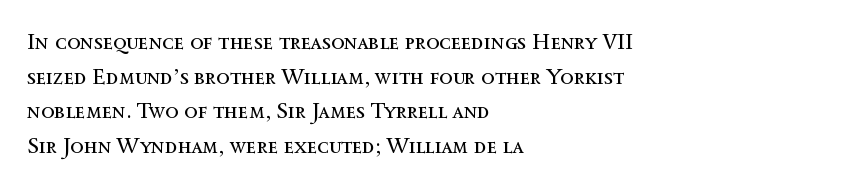
{"italic": "no", "bold": "no", "underline": "no", "align": "left", "line_spacing": "normal", "line_spacing_ratio": 1.57, "letter_spacing": "normal", "letter_spacing_em": 0.0, "glyph_px": 22}
